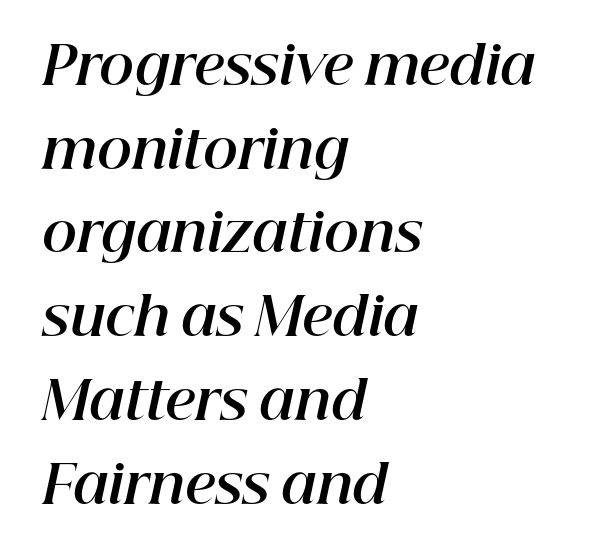
{"italic": "yes", "lean": "right", "slant_degrees": 12, "bold": "yes", "weight": "bold", "width": "normal", "stroke_contrast": "high", "x_height": "medium", "monospaced": "no", "underline": "no", "align": "left", "line_spacing": "normal", "line_spacing_ratio": 1.58, "letter_spacing": "normal", "letter_spacing_em": 0.0, "glyph_px": 53}
